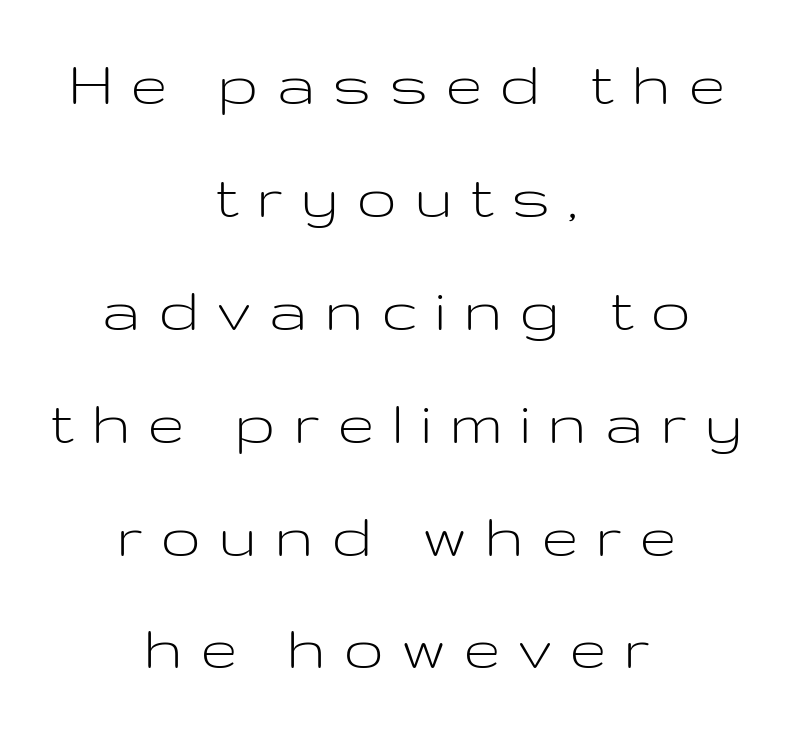
The image shows 68 px light, wide sans-serif type, upright; set centered, normal line spacing (1.66x), unusually wide letter spacing (+0.25 em), not underlined; low stroke contrast and a medium x-height.
